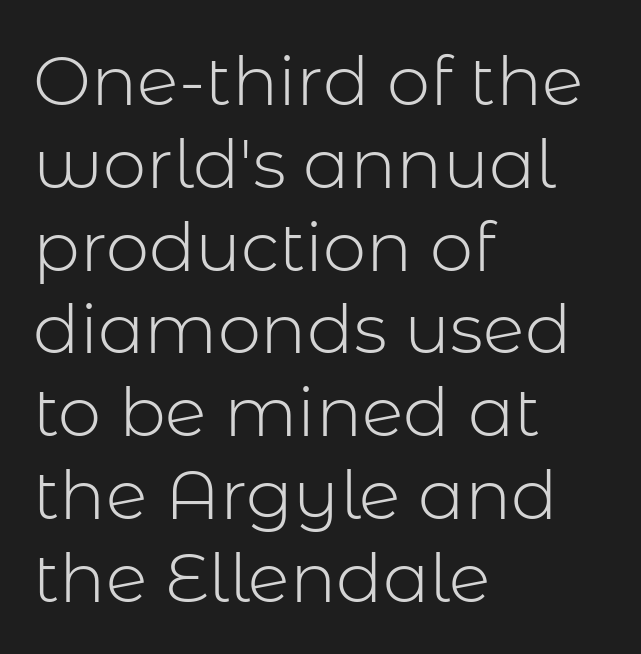
Q: Is the text bold? A: No.
Q: Is the text italic (slanted)? A: No, it is upright.
Q: Is the typeface a serif or a sans-serif typeface? A: Sans-serif.
Q: Is the text underlined? A: No.
Q: How is the paragraph aligned? A: Left-aligned.
Q: Is the spacing between letters normal or unusually wide? A: Normal.
Q: Width (condensed, normal, or wide)? A: Normal.
Q: Stroke contrast? A: Low.
Q: x-height? A: Medium.
Q: Monospaced? A: No.
